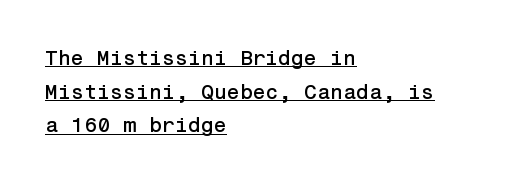
The lettering is marked with a stroke running underneath it. Casual observation: everything's shoved over to the left. Is there any slant? The stems are plumb. This sample keeps an unexceptional amount of space between lines. Spacing between characters is what you'd get straight out of the box.
